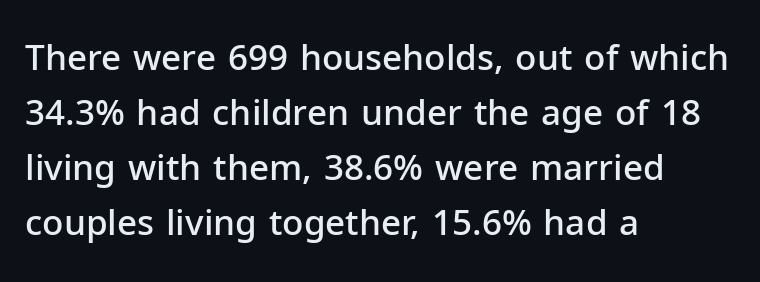
{"serif": "no", "italic": "no", "bold": "semi", "weight": "semibold", "width": "normal", "stroke_contrast": "low", "x_height": "medium", "monospaced": "no", "underline": "no", "align": "left", "line_spacing": "normal", "line_spacing_ratio": 1.57, "letter_spacing": "normal", "letter_spacing_em": 0.0, "glyph_px": 35}
